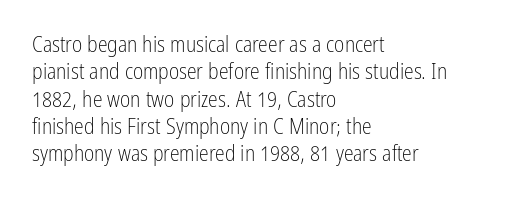
The image shows 22 px text type, upright; set left-aligned, line spacing 1.24x, normal letter spacing, not underlined.
